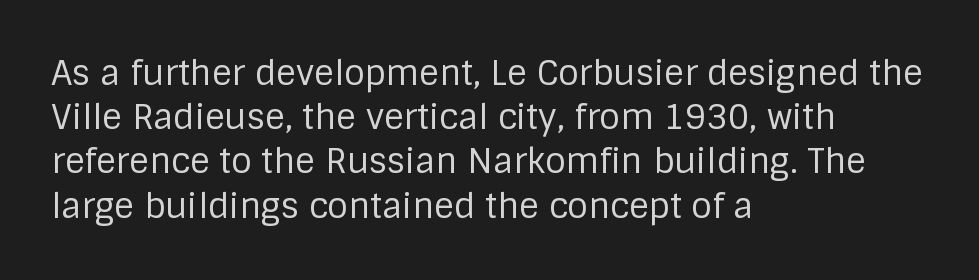
Q: Is the text bold? A: No.
Q: Is the text italic (slanted)? A: No, it is upright.
Q: Is the typeface a serif or a sans-serif typeface? A: Sans-serif.
Q: Is the text underlined? A: No.
Q: How is the paragraph aligned? A: Left-aligned.
Q: Is the spacing between letters normal or unusually wide? A: Normal.
Q: Is the spacing between lines tight, normal or loose? A: Normal.
Q: Width (condensed, normal, or wide)? A: Normal.
Q: Stroke contrast? A: Low.
Q: x-height? A: Large.
Q: Monospaced? A: No.
